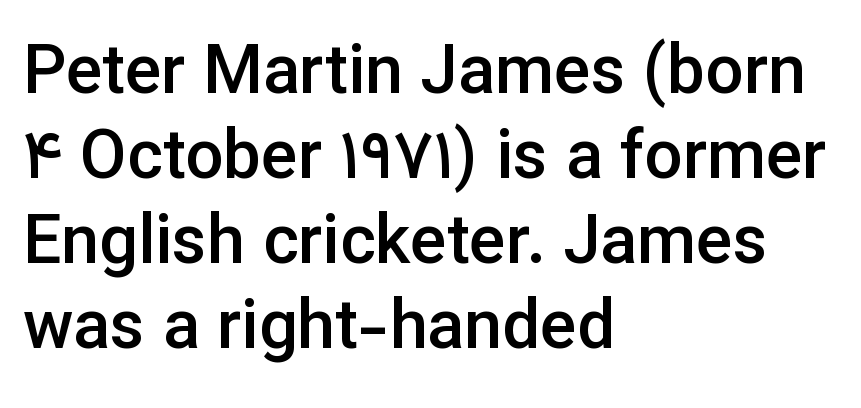
The type is set solid horizontally, with unmodified tracking. Horizontal alignment here is leftward, the default for most running prose. The space beneath each line is pristine and unruled. Think of a printed novel: that variable character pitch is what you see here. Evenly set lines give the paragraph a standard silhouette.
